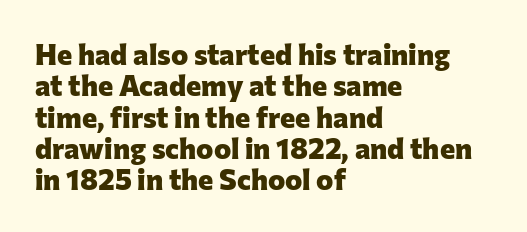
The image shows 29 px heavy sans-serif type, upright; set left-aligned, tight line spacing (1.08x), normal letter spacing, not underlined; low stroke contrast and a medium x-height.
